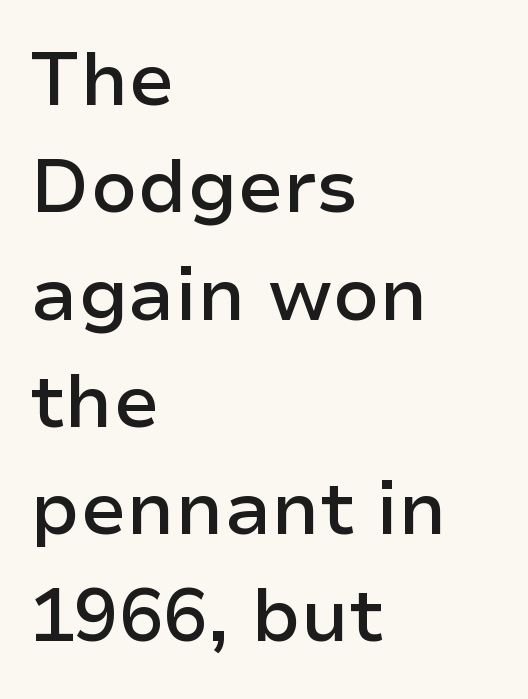
Q: Is the text bold? A: Semi-bold.
Q: Is the text italic (slanted)? A: No, it is upright.
Q: Is the typeface a serif or a sans-serif typeface? A: Sans-serif.
Q: Is the text underlined? A: No.
Q: How is the paragraph aligned? A: Left-aligned.
Q: Is the spacing between letters normal or unusually wide? A: Normal.
Q: Is the spacing between lines tight, normal or loose? A: Normal.
Q: Width (condensed, normal, or wide)? A: Normal.
Q: Stroke contrast? A: Low.
Q: x-height? A: Medium.
Q: Monospaced? A: No.
